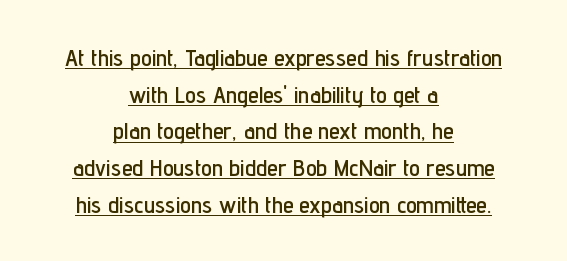
The image shows 24 px text type, upright; set centered, normal line spacing (1.53x), normal letter spacing, underlined.
